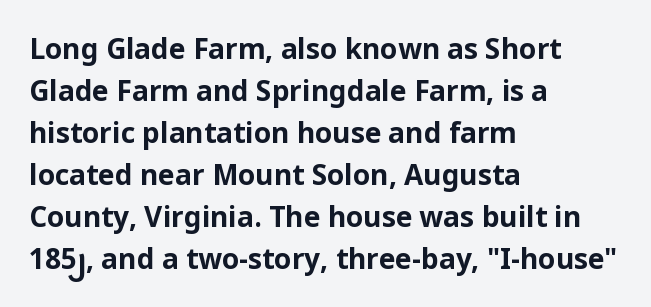
Q: Is the text bold? A: Yes.
Q: Is the text italic (slanted)? A: No, it is upright.
Q: Is the typeface a serif or a sans-serif typeface? A: Sans-serif.
Q: Is the text underlined? A: No.
Q: How is the paragraph aligned? A: Left-aligned.
Q: Is the spacing between letters normal or unusually wide? A: Normal.
Q: Is the spacing between lines tight, normal or loose? A: Normal.
Q: Width (condensed, normal, or wide)? A: Normal.
Q: Stroke contrast? A: Low.
Q: x-height? A: Medium.
Q: Monospaced? A: No.
